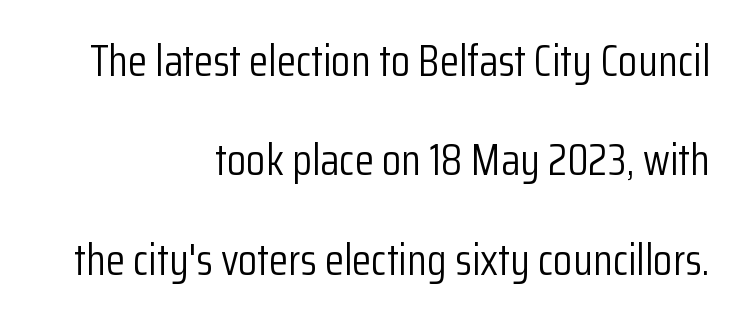
The image shows 44 px light, condensed sans-serif type, upright; set right-aligned, loose line spacing (2.26x), normal letter spacing, not underlined; low stroke contrast and a medium x-height.
